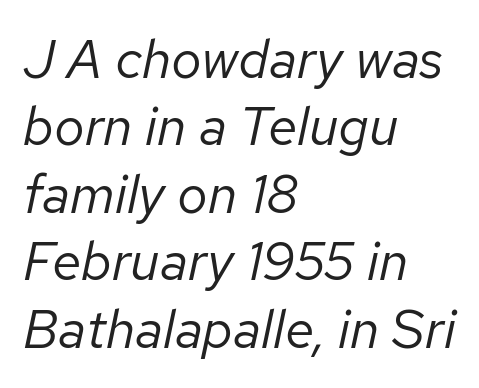
Q: Is the text bold? A: No.
Q: Is the text italic (slanted)? A: Yes, it leans right by about 12 degrees.
Q: Is the text underlined? A: No.
Q: How is the paragraph aligned? A: Left-aligned.
Q: Is the spacing between letters normal or unusually wide? A: Normal.
Q: Is the spacing between lines tight, normal or loose? A: Normal.
Q: Width (condensed, normal, or wide)? A: Normal.
Q: Stroke contrast? A: Low.
Q: x-height? A: Medium.
Q: Monospaced? A: No.
